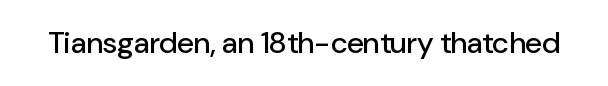
Q: Is the text italic (slanted)? A: No, it is upright.
Q: Is the typeface a serif or a sans-serif typeface? A: Sans-serif.
Q: Is the text underlined? A: No.
Q: Is the spacing between letters normal or unusually wide? A: Normal.
Q: Width (condensed, normal, or wide)? A: Normal.
Q: Stroke contrast? A: Low.
Q: x-height? A: Medium.
Q: Monospaced? A: No.
